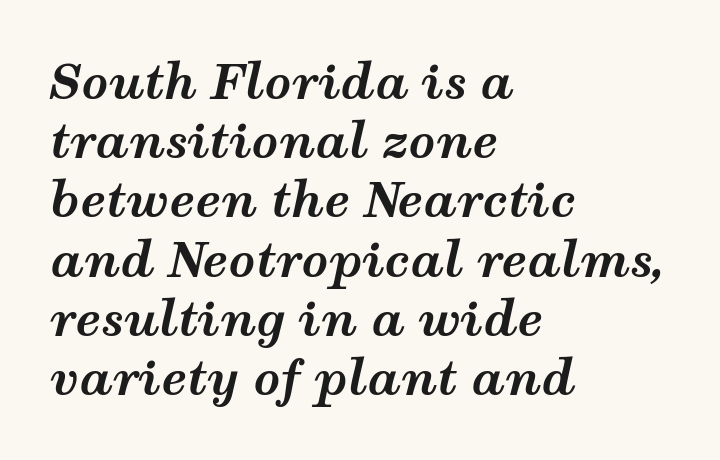
Q: Is the text bold? A: Yes.
Q: Is the text italic (slanted)? A: Yes, it leans right by about 12 degrees.
Q: Is the text underlined? A: No.
Q: How is the paragraph aligned? A: Left-aligned.
Q: Is the spacing between letters normal or unusually wide? A: Normal.
Q: Is the spacing between lines tight, normal or loose? A: Normal.
Q: Width (condensed, normal, or wide)? A: Wide.
Q: Stroke contrast? A: Medium.
Q: x-height? A: Medium.
Q: Monospaced? A: No.
